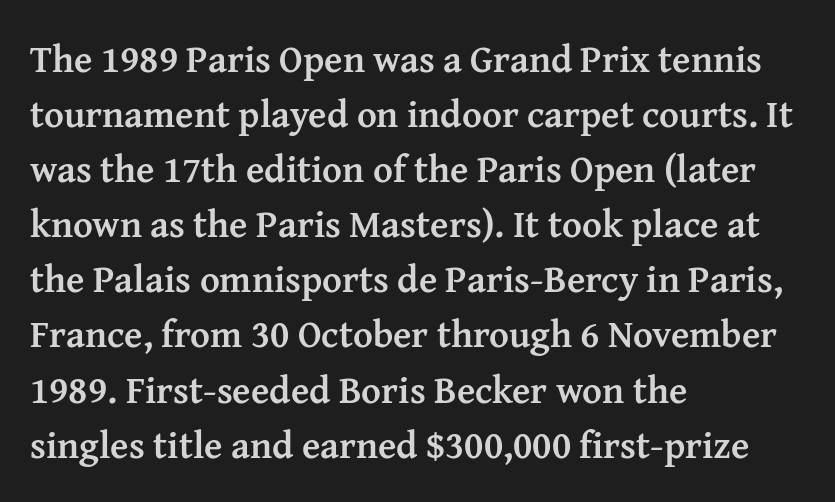
This sample has the flowing, uneven cadence of proportional lettering. You can tell it's not italic because the verticals are truly vertical. The compositor pushed each line to the left boundary. Each row of text sits above clean, open space.
